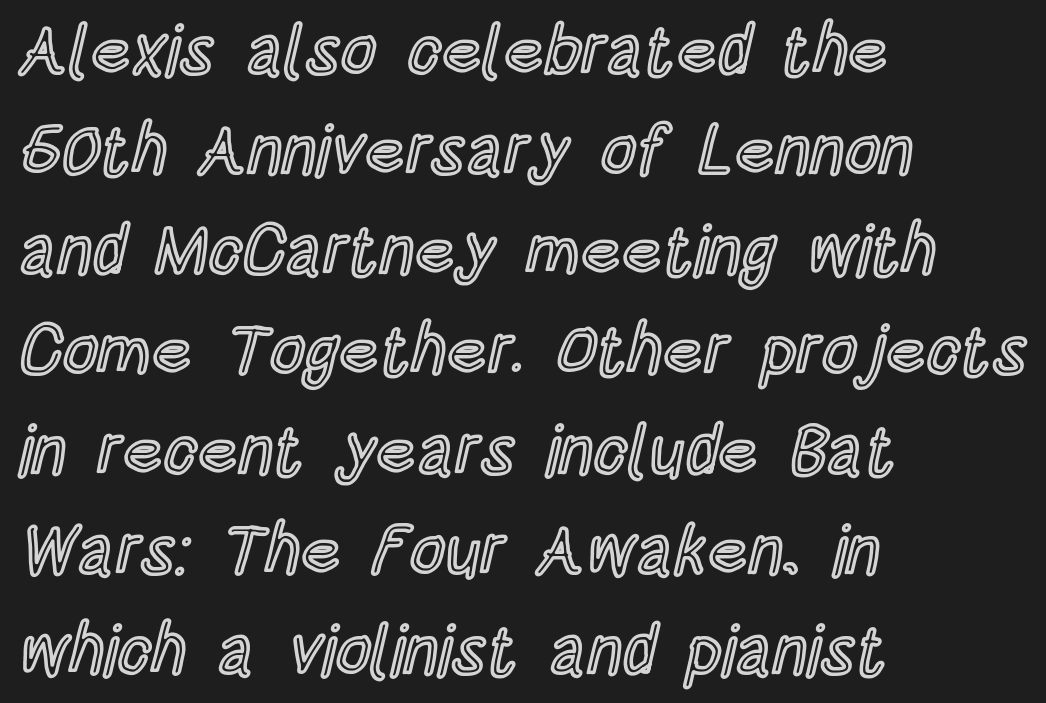
Q: Is the text italic (slanted)? A: Yes.
Q: Is the text underlined? A: No.
Q: How is the paragraph aligned? A: Left-aligned.
Q: Is the spacing between letters normal or unusually wide? A: Normal.
Q: Is the spacing between lines tight, normal or loose? A: Normal.
Q: Width (condensed, normal, or wide)? A: Condensed.
Q: x-height? A: Large.
Q: Monospaced? A: No.
